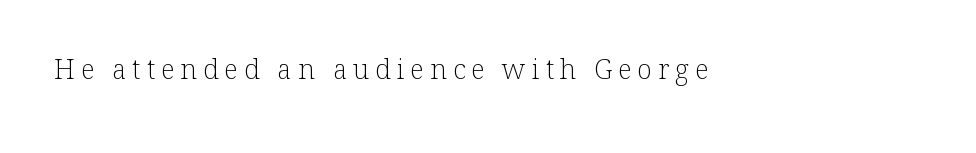
The image shows 27 px text type, upright; set unusually wide letter spacing (+0.22 em), not underlined.
